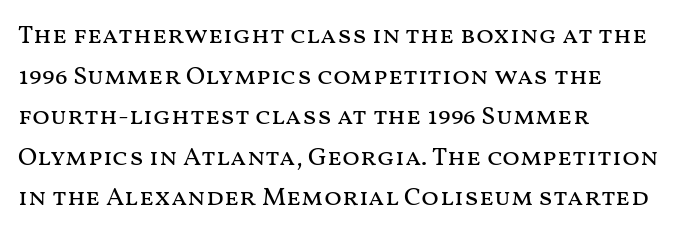
{"italic": "no", "bold": "no", "underline": "no", "align": "left", "line_spacing": "normal", "line_spacing_ratio": 1.56, "letter_spacing": "normal", "letter_spacing_em": 0.0, "glyph_px": 26}
